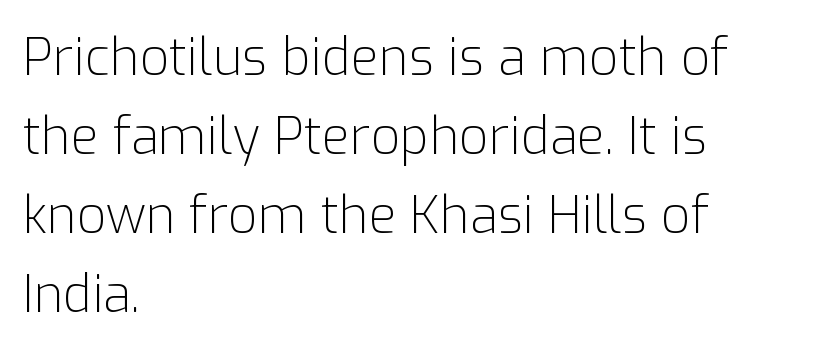
The image shows 51 px light sans-serif type, upright; set left-aligned, normal line spacing (1.55x), normal letter spacing, not underlined; low stroke contrast and a medium x-height.
